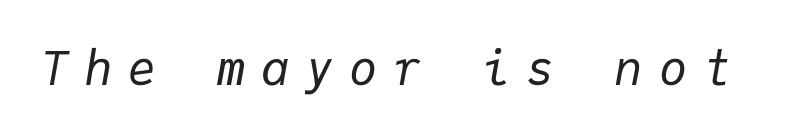
Q: Is the text bold? A: No.
Q: Is the text italic (slanted)? A: Yes, it leans right by about 9 degrees.
Q: Is the text underlined? A: No.
Q: Is the spacing between letters normal or unusually wide? A: Unusually wide.
Q: Width (condensed, normal, or wide)? A: Normal.
Q: Stroke contrast? A: Low.
Q: x-height? A: Medium.
Q: Monospaced? A: Yes.
